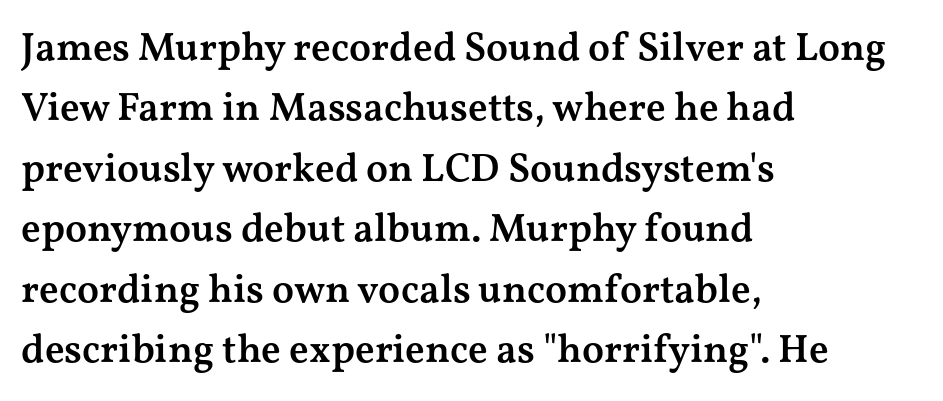
{"serif": "yes", "italic": "no", "bold": "semi", "weight": "semibold", "width": "wide", "stroke_contrast": "medium", "x_height": "medium", "monospaced": "no", "underline": "no", "align": "left", "line_spacing": "normal", "line_spacing_ratio": 1.51, "letter_spacing": "normal", "letter_spacing_em": 0.0, "glyph_px": 40}
